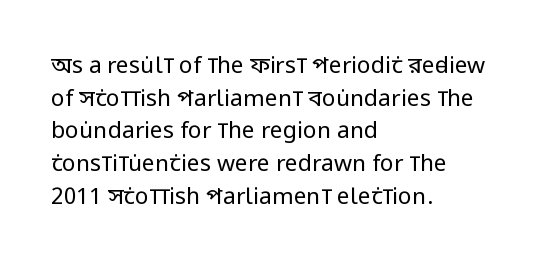
Characters follow at the spacing the type designer built in. The letterforms sit at book weight or below. Rendered with straight, roman letterforms. The rows are spaced the way most documents space them. The strip under each line holds only bare page.
